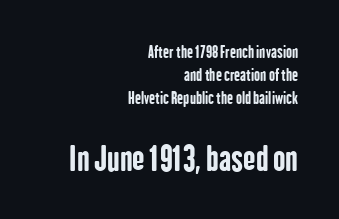
{"serif": "no", "italic": "no", "bold": "yes", "weight": "bold", "width": "condensed", "stroke_contrast": "low", "x_height": "medium", "monospaced": "no", "underline": "no", "align": "right", "line_spacing": "normal", "line_spacing_ratio": 1.44, "letter_spacing": "normal", "letter_spacing_em": 0.0, "larger_block": "second", "size_ratio": 2.06, "glyph_px": 33}
